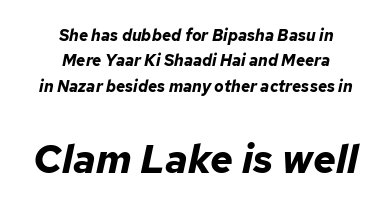
Q: Is the text bold? A: Yes.
Q: Is the text italic (slanted)? A: Yes, it leans right by about 12 degrees.
Q: Is the text underlined? A: No.
Q: How is the paragraph aligned? A: Centered.
Q: Is the spacing between letters normal or unusually wide? A: Normal.
Q: Is the spacing between lines tight, normal or loose? A: Normal.
Q: Which block of text is set in a larger size, the first (top) or the second (bottom)? A: The second (bottom) one.
Q: Width (condensed, normal, or wide)? A: Normal.
Q: Stroke contrast? A: Low.
Q: x-height? A: Medium.
Q: Monospaced? A: No.
